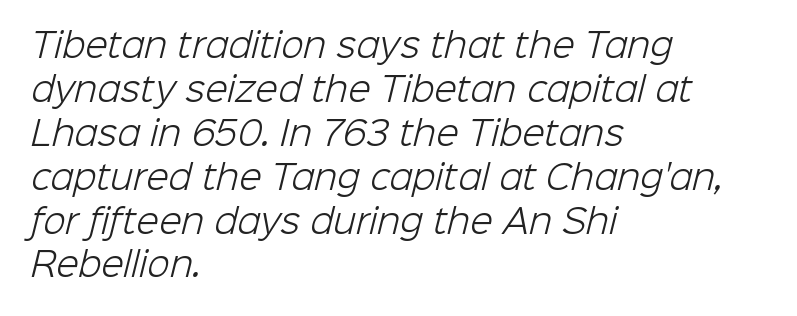
Notice how the passage keeps a crisp vertical edge on the left only. The typesetting does not lean heavy: it is not bold. The designer went with a sans here, leaving each stem footless. Anything drawn beneath the words? Only blank space. A typesetter would call this proportional, since set widths differ per character.
